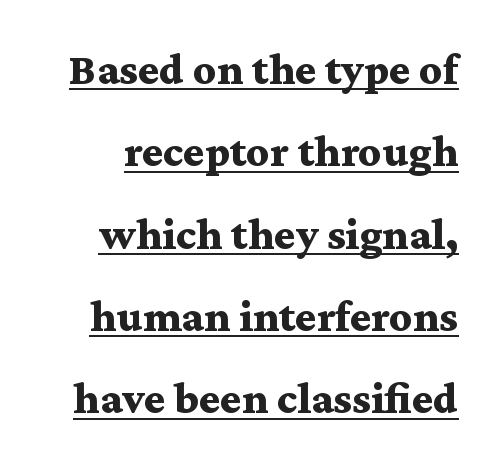
The image shows 45 px bold, wide serif type, upright; set line spacing 1.83x, normal letter spacing, underlined; medium stroke contrast and a medium x-height.
